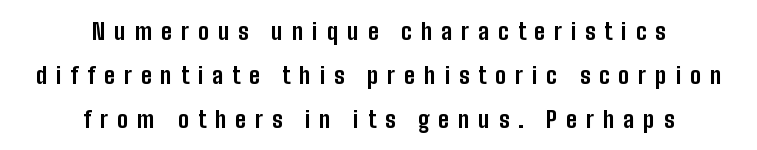
Heft: maximum for text — a bold. The gap between lines stays unmarked. Notice how the passage keeps no hard edge, just a central spine. Tall strokes in this sample are plumb rather than angled. Spacing between characters has been opened up far beyond the box default. If you measured baseline to baseline, you'd find a long distance.
